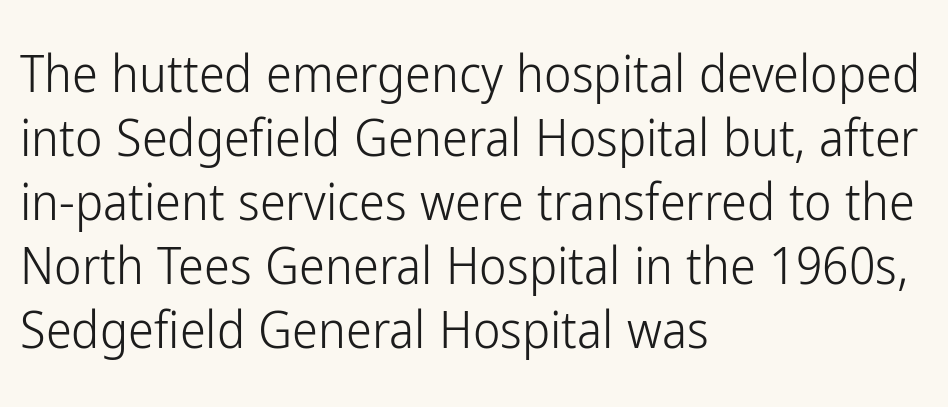
Every row of glyphs begins at an identical x-position on the left. Stroke thickness stays within the range of a standard reading face or lighter. No word sits above an underline. The tracking reads as untouched default to a designer's eye. Is there any slant? The stems are plumb.
